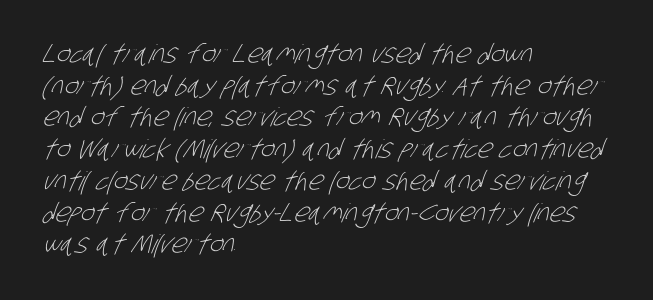
The horizontal fit of the characters is conventional and even. Any mark beneath the type? The region is blank. The passage shown is not bold in any degree. The text block is weighted toward the left margin, trailing off unevenly rightward.
